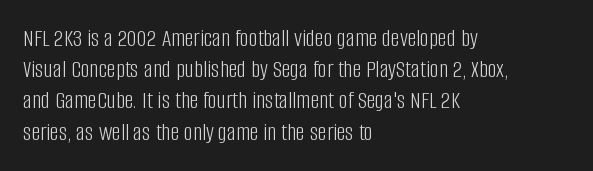
Spacing between characters is what you'd get straight out of the box. Ordinary non-slanted type is in use. The compositor pushed each line to the left boundary. Rows of type keep a routine distance in the vertical direction.
